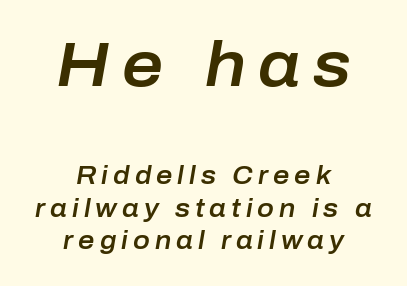
Q: Is the text italic (slanted)? A: Yes, it leans right by about 10 degrees.
Q: Is the text underlined? A: No.
Q: How is the paragraph aligned? A: Centered.
Q: Is the spacing between letters normal or unusually wide? A: Unusually wide.
Q: Is the spacing between lines tight, normal or loose? A: Normal.
Q: Which block of text is set in a larger size, the first (top) or the second (bottom)? A: The first (top) one.
Q: Width (condensed, normal, or wide)? A: Normal.
Q: Stroke contrast? A: Low.
Q: x-height? A: Medium.
Q: Monospaced? A: No.
